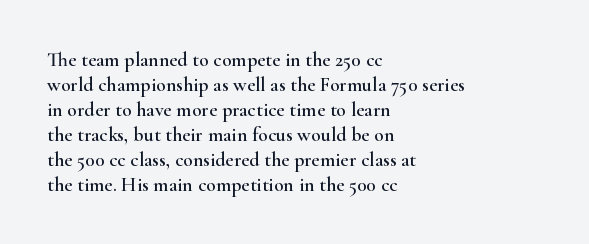
The image shows 20 px text type, upright; set left-aligned, normal line spacing (1.25x), normal letter spacing, not underlined.
